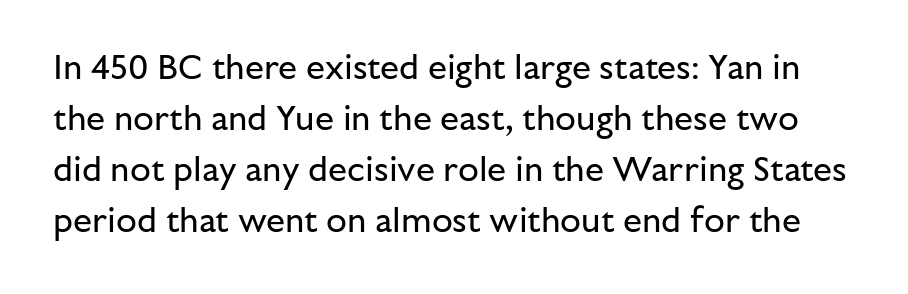
Style check: upright. Between one letter and the next there's only the usual sliver of space. The strip under each line holds only bare page. A typesetter would call this proportional, since set widths differ per character. Each stroke keeps to a modest, everyday thickness or less.
